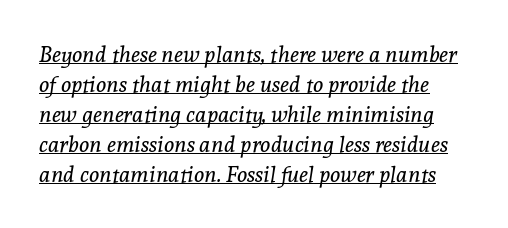
Regular leading. Nobody touched the tracking dial on this one. There's an unmistakable incline to the writing here. Weight: in the light-to-regular range. You can see a thin bar hugging the bottom of the glyphs.
